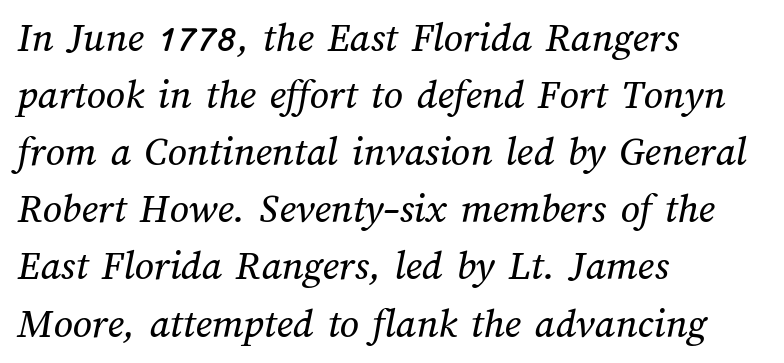
Q: Is the text underlined? A: No.
Q: How is the paragraph aligned? A: Left-aligned.
Q: Is the spacing between letters normal or unusually wide? A: Normal.
Q: Is the spacing between lines tight, normal or loose? A: Normal.
Q: Width (condensed, normal, or wide)? A: Normal.
Q: Stroke contrast? A: Medium.
Q: x-height? A: Medium.
Q: Monospaced? A: No.
